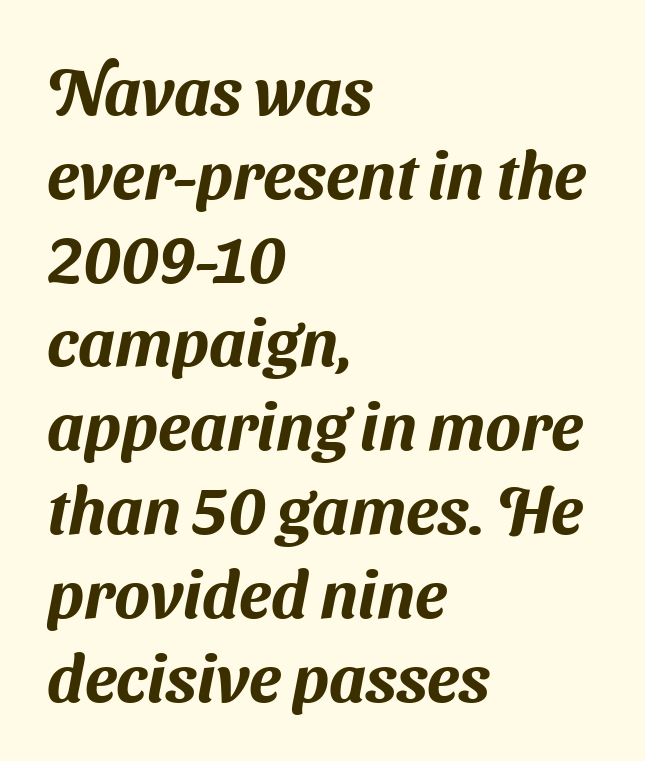
Q: Is the typeface a serif or a sans-serif typeface? A: Sans-serif.
Q: Is the text underlined? A: No.
Q: How is the paragraph aligned? A: Left-aligned.
Q: Is the spacing between letters normal or unusually wide? A: Normal.
Q: Is the spacing between lines tight, normal or loose? A: Normal.
Q: Width (condensed, normal, or wide)? A: Normal.
Q: Stroke contrast? A: Medium.
Q: x-height? A: Medium.
Q: Monospaced? A: No.
